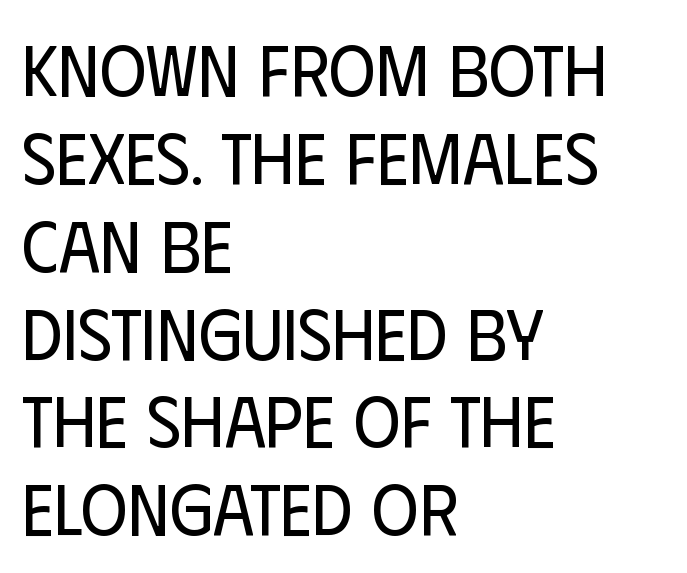
The image shows 72 px regular-weight, condensed sans-serif type, upright; set left-aligned, line spacing 1.22x, normal letter spacing, not underlined; low stroke contrast and a large x-height.
